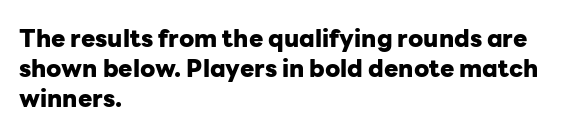
{"italic": "no", "bold": "yes", "underline": "no", "align": "left", "line_spacing": "normal", "line_spacing_ratio": 1.26, "letter_spacing": "normal", "letter_spacing_em": 0.0, "glyph_px": 24}
